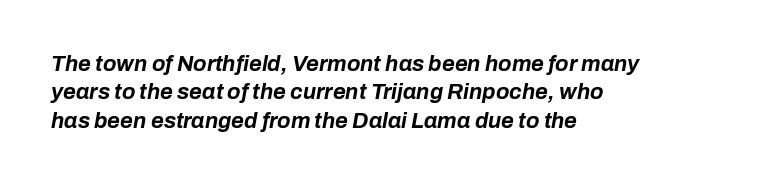
{"italic": "yes", "lean": "right", "slant_degrees": 10, "bold": "yes", "underline": "no", "align": "left", "line_spacing": "normal", "line_spacing_ratio": 1.29, "letter_spacing": "normal", "letter_spacing_em": 0.0, "glyph_px": 22}
